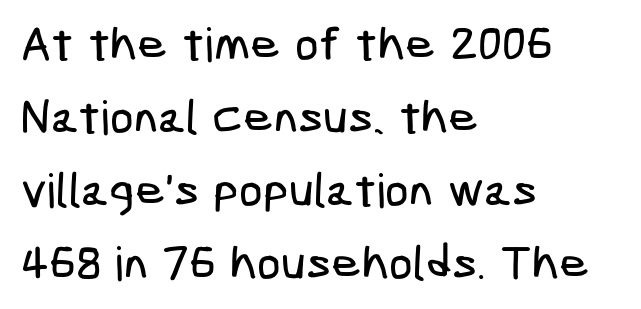
Q: Is the typeface a serif or a sans-serif typeface? A: Sans-serif.
Q: Is the text underlined? A: No.
Q: How is the paragraph aligned? A: Left-aligned.
Q: Is the spacing between letters normal or unusually wide? A: Normal.
Q: Is the spacing between lines tight, normal or loose? A: Normal.
Q: Width (condensed, normal, or wide)? A: Condensed.
Q: Stroke contrast? A: Low.
Q: x-height? A: Medium.
